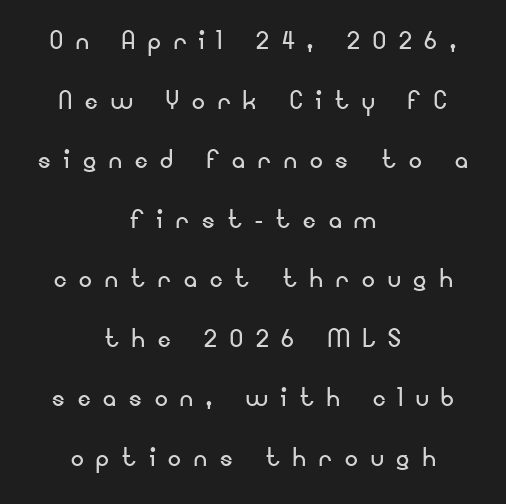
Does the copy run flush right? No — it is centered line by line. This rendering features lettering with no underline. The letters advance in unequal steps, a hallmark of proportional type. In terms of letterspacing, this is a distinctly airy, spread setting.
